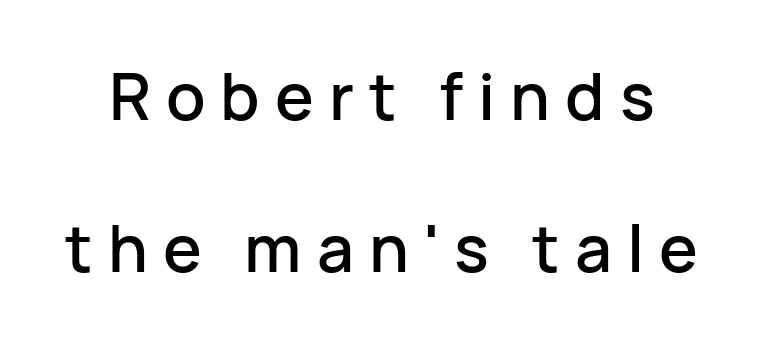
{"serif": "no", "italic": "no", "width": "normal", "stroke_contrast": "low", "x_height": "medium", "monospaced": "no", "underline": "no", "line_spacing": "loose", "line_spacing_ratio": 2.34, "letter_spacing": "wide", "letter_spacing_em": 0.23, "glyph_px": 65}
